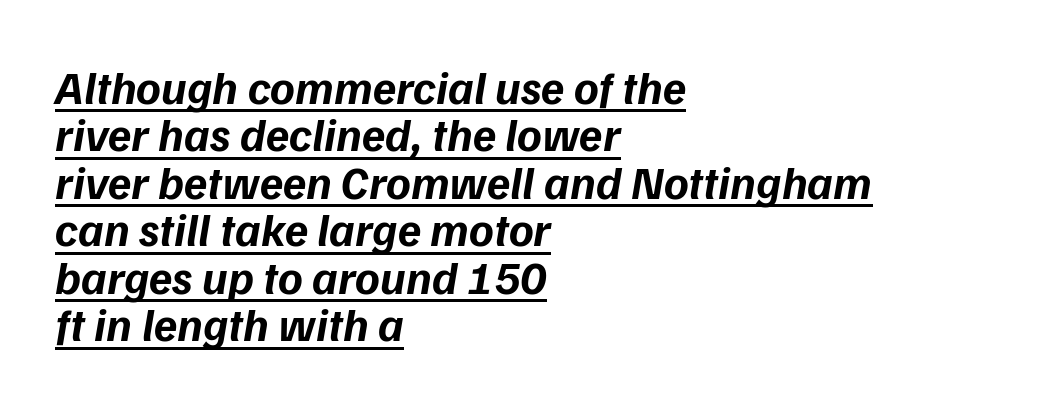
The image shows 47 px bold type, italic (leaning right); set left-aligned, tight line spacing (1.01x), normal letter spacing, underlined; low stroke contrast and a medium x-height.
